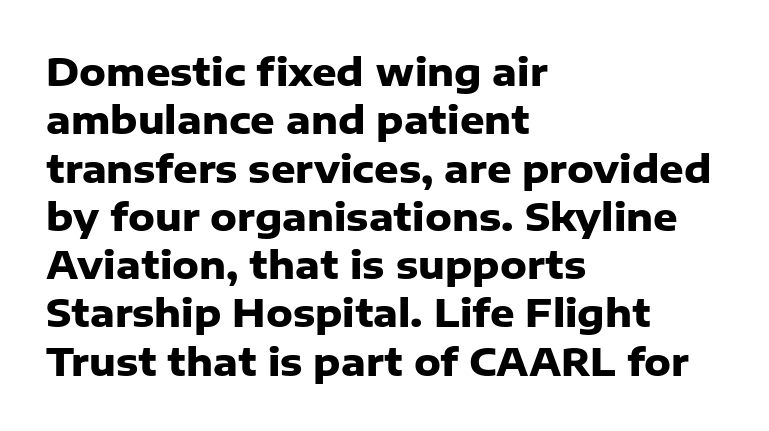
Q: Is the text bold? A: Yes.
Q: Is the text italic (slanted)? A: No, it is upright.
Q: Is the typeface a serif or a sans-serif typeface? A: Sans-serif.
Q: Is the text underlined? A: No.
Q: How is the paragraph aligned? A: Left-aligned.
Q: Is the spacing between letters normal or unusually wide? A: Normal.
Q: Is the spacing between lines tight, normal or loose? A: Normal.
Q: Width (condensed, normal, or wide)? A: Normal.
Q: Stroke contrast? A: Low.
Q: x-height? A: Medium.
Q: Monospaced? A: No.
